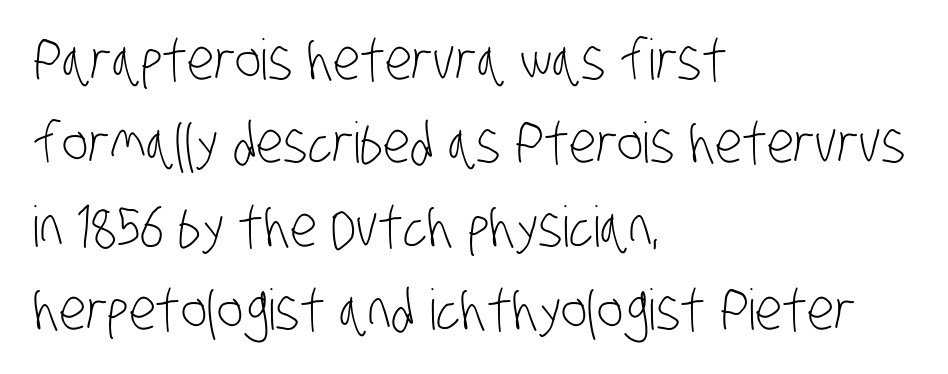
The image shows 56 px light, condensed sans-serif type; set left-aligned, normal line spacing (1.49x), normal letter spacing, not underlined; low stroke contrast and a large x-height.
